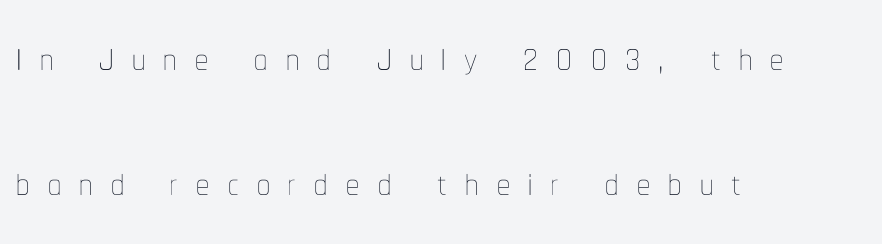
Q: Is the text bold? A: No.
Q: Is the text italic (slanted)? A: No, it is upright.
Q: Is the text underlined? A: No.
Q: How is the paragraph aligned? A: Left-aligned.
Q: Is the spacing between letters normal or unusually wide? A: Unusually wide.
Q: Is the spacing between lines tight, normal or loose? A: Loose.
Q: Width (condensed, normal, or wide)? A: Condensed.
Q: Stroke contrast? A: Low.
Q: x-height? A: Medium.
Q: Monospaced? A: No.
